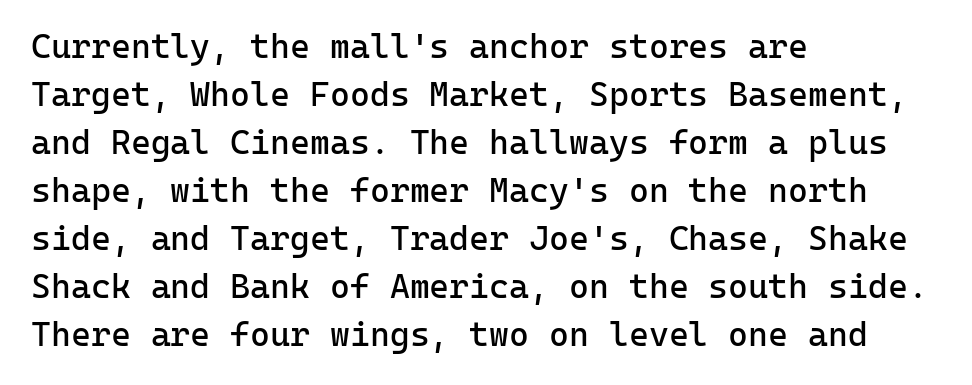
{"serif": "no", "italic": "no", "bold": "no", "weight": "regular", "width": "normal", "stroke_contrast": "low", "x_height": "medium", "monospaced": "yes", "underline": "no", "align": "left", "line_spacing": "normal", "line_spacing_ratio": 1.41, "letter_spacing": "normal", "letter_spacing_em": 0.0, "glyph_px": 34}
